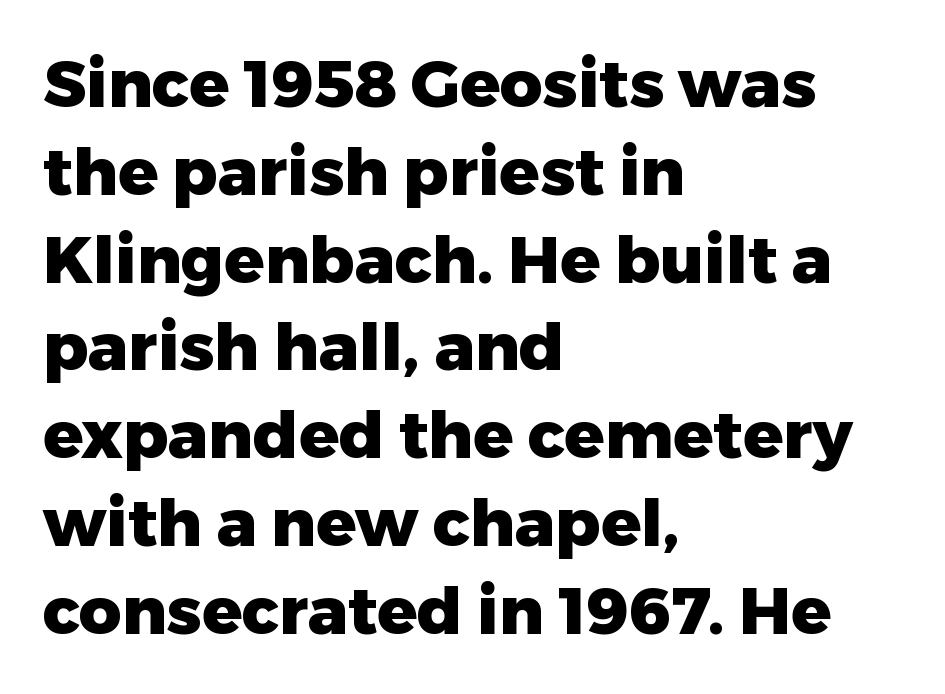
{"serif": "no", "italic": "no", "bold": "yes", "weight": "heavy", "width": "normal", "stroke_contrast": "low", "x_height": "medium", "monospaced": "no", "underline": "no", "align": "left", "line_spacing": "normal", "line_spacing_ratio": 1.33, "letter_spacing": "normal", "letter_spacing_em": 0.0, "glyph_px": 66}
